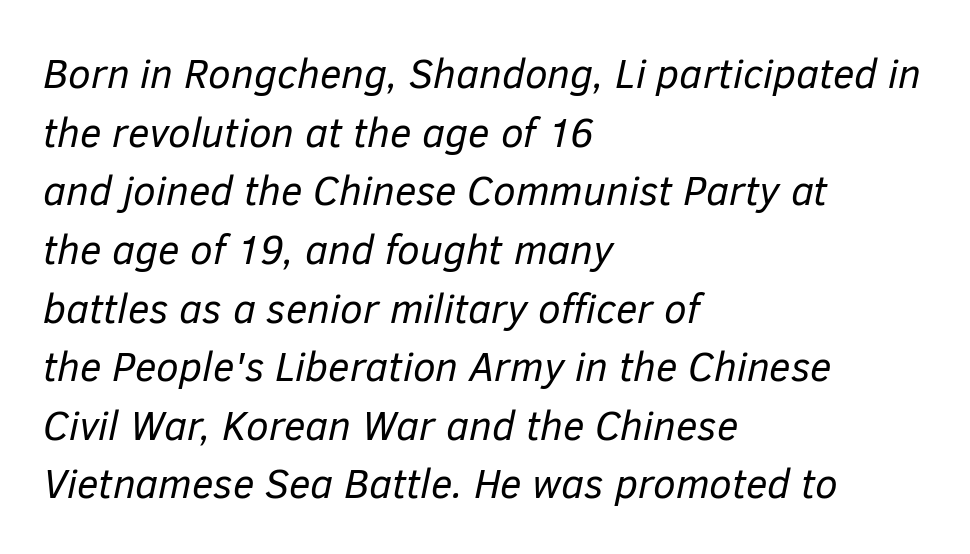
{"italic": "yes", "lean": "right", "slant_degrees": 12, "bold": "no", "weight": "regular", "width": "normal", "stroke_contrast": "low", "x_height": "medium", "monospaced": "no", "underline": "no", "align": "left", "line_spacing": "normal", "line_spacing_ratio": 1.43, "letter_spacing": "normal", "letter_spacing_em": 0.0, "glyph_px": 41}
